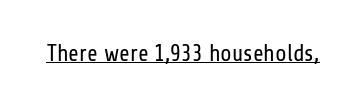
{"italic": "no", "bold": "no", "underline": "yes", "letter_spacing": "normal", "letter_spacing_em": 0.0, "glyph_px": 23}
